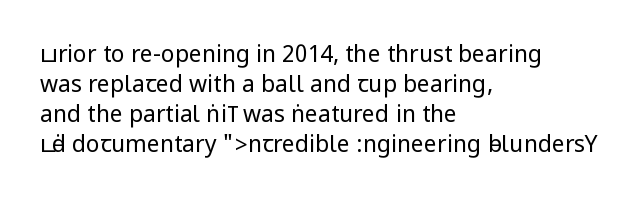
Q: Is the text bold? A: No.
Q: Is the text italic (slanted)? A: No, it is upright.
Q: Is the text underlined? A: No.
Q: How is the paragraph aligned? A: Left-aligned.
Q: Is the spacing between letters normal or unusually wide? A: Normal.
Q: Is the spacing between lines tight, normal or loose? A: Normal.
